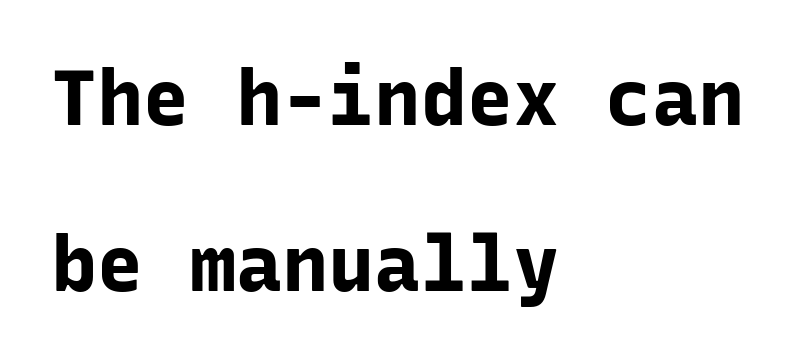
The image shows 77 px bold sans-serif type, upright, monospaced; set left-aligned, loose line spacing (2.16x), normal letter spacing, not underlined; low stroke contrast and a medium x-height.
